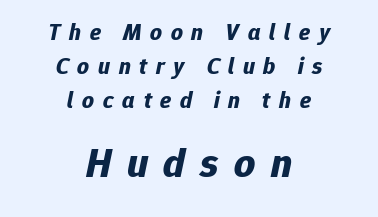
The image shows 41 px bold type, italic (leaning right); set centered, normal line spacing (1.47x), unusually wide letter spacing (+0.38 em), not underlined; the second (bottom) block is 1.78x larger; low stroke contrast and a medium x-height.
